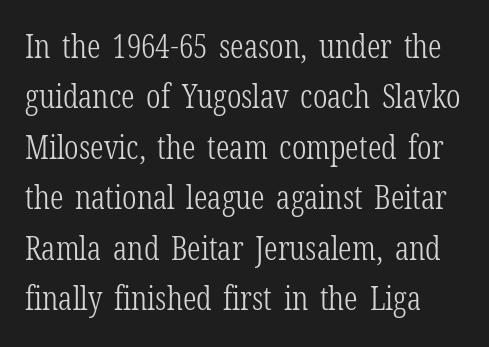
{"serif": "yes", "italic": "no", "bold": "no", "weight": "light", "width": "condensed", "stroke_contrast": "low", "x_height": "medium", "monospaced": "no", "underline": "no", "line_spacing": "normal", "line_spacing_ratio": 1.53, "letter_spacing": "normal", "letter_spacing_em": 0.0, "glyph_px": 33}
